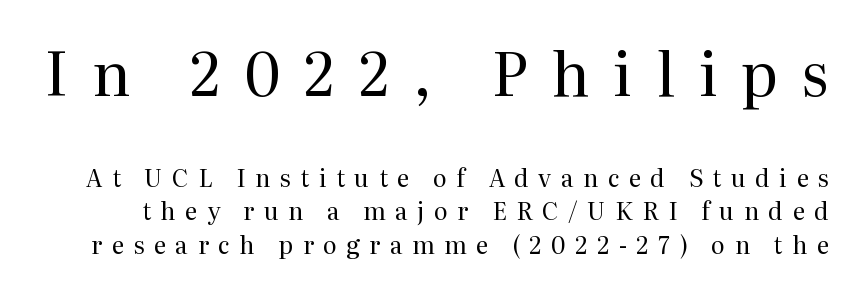
The image shows 60 px regular-weight serif type, upright; set normal line spacing (1.41x), unusually wide letter spacing (+0.39 em), not underlined; the first (top) block is 2.5x larger; medium stroke contrast and a medium x-height.
